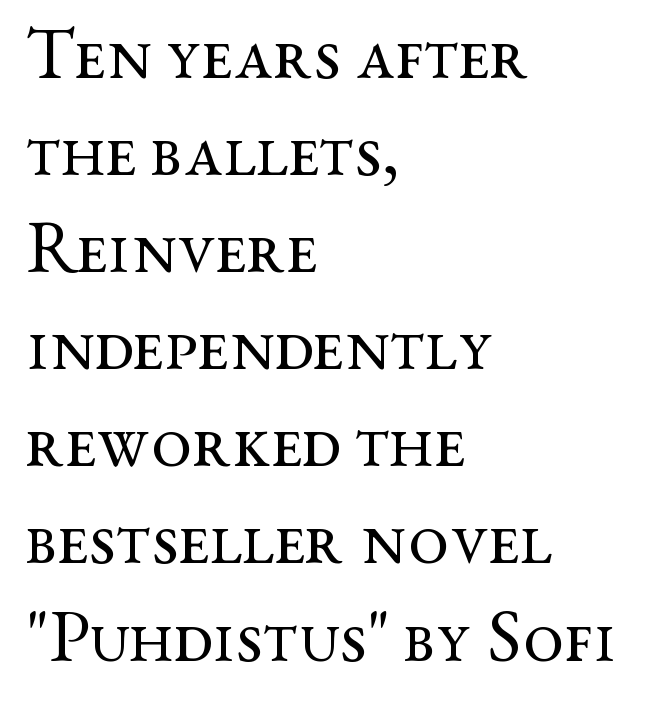
Q: Is the text bold? A: No.
Q: Is the text italic (slanted)? A: No, it is upright.
Q: Is the typeface a serif or a sans-serif typeface? A: Serif.
Q: Is the text underlined? A: No.
Q: How is the paragraph aligned? A: Left-aligned.
Q: Is the spacing between letters normal or unusually wide? A: Normal.
Q: Is the spacing between lines tight, normal or loose? A: Normal.
Q: Width (condensed, normal, or wide)? A: Wide.
Q: Stroke contrast? A: Medium.
Q: x-height? A: Medium.
Q: Monospaced? A: No.
